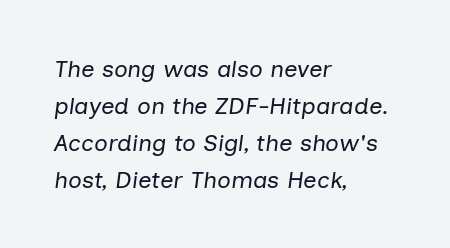
Q: Is the text bold? A: No.
Q: Is the text italic (slanted)? A: Yes, it leans right by about 7 degrees.
Q: Is the text underlined? A: No.
Q: How is the paragraph aligned? A: Left-aligned.
Q: Is the spacing between letters normal or unusually wide? A: Normal.
Q: Is the spacing between lines tight, normal or loose? A: Normal.
